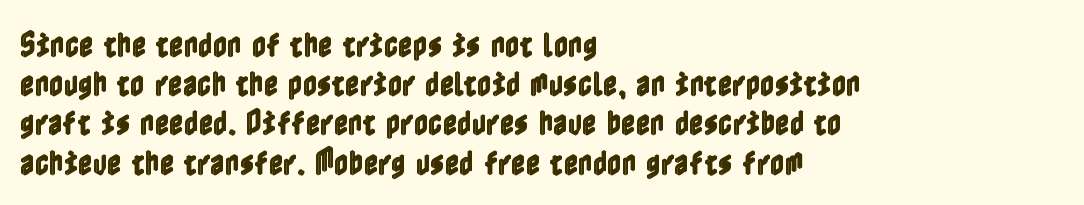
Interline gaps are of average width in this sample. Plain, unruled lines of type. Tracking here is standard; glyphs follow each other at the usual distance. These lines are set flush left with a ragged right edge.
